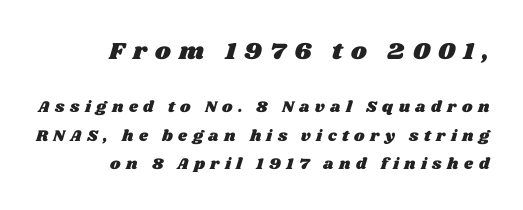
The image shows 24 px text type; set right-aligned, line spacing 1.76x, unusually wide letter spacing (+0.34 em), not underlined; the first (top) block is 1.5x larger.
